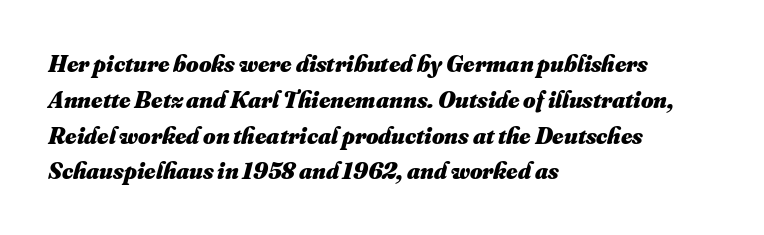
Where is the straight margin? On the left. Typographic density is high because the face is bold. Each new line begins a customary step beneath the previous one. This rendering leaves character spacing at its baseline value.
